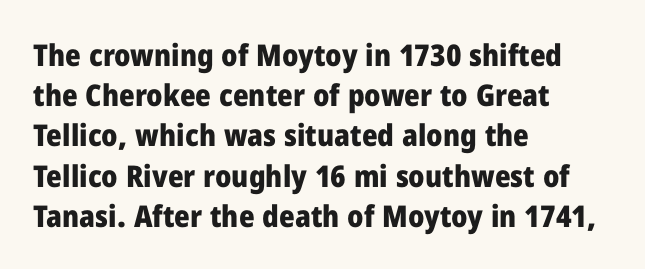
The image shows 30 px heavy sans-serif type, upright; set left-aligned, normal line spacing (1.34x), normal letter spacing, not underlined; low stroke contrast and a medium x-height.
